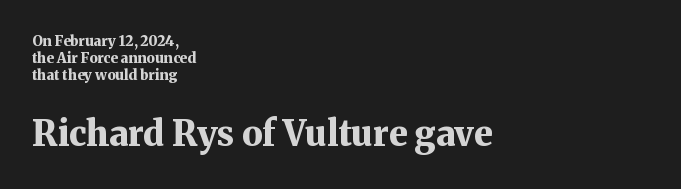
The image shows 35 px bold serif type, upright; set left-aligned, line spacing 1.22x, normal letter spacing, not underlined; the second (bottom) block is 2.5x larger; medium stroke contrast and a medium x-height.
